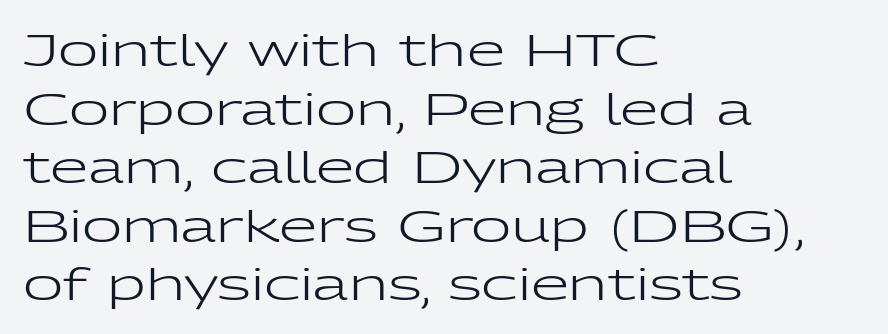
Q: Is the text bold? A: No.
Q: Is the text italic (slanted)? A: No, it is upright.
Q: Is the typeface a serif or a sans-serif typeface? A: Sans-serif.
Q: Is the text underlined? A: No.
Q: How is the paragraph aligned? A: Left-aligned.
Q: Is the spacing between letters normal or unusually wide? A: Normal.
Q: Is the spacing between lines tight, normal or loose? A: Normal.
Q: Width (condensed, normal, or wide)? A: Wide.
Q: Stroke contrast? A: Low.
Q: x-height? A: Medium.
Q: Monospaced? A: No.
